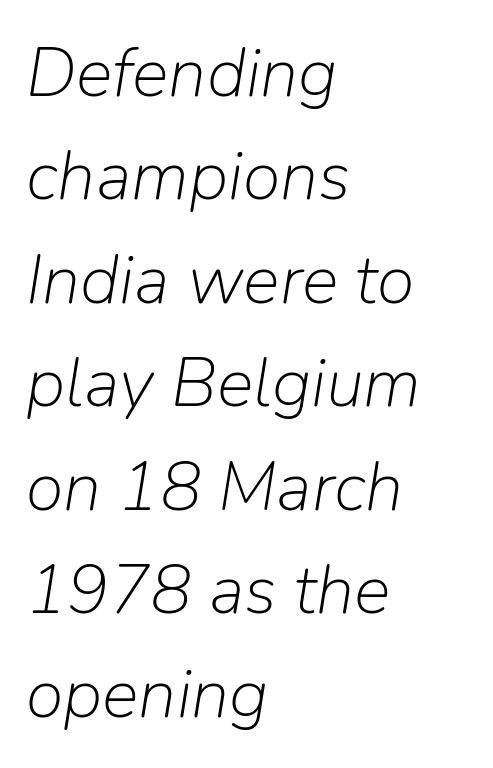
{"italic": "yes", "lean": "right", "slant_degrees": 9, "bold": "no", "weight": "light", "width": "normal", "stroke_contrast": "low", "x_height": "medium", "monospaced": "no", "underline": "no", "align": "left", "line_spacing": "normal", "line_spacing_ratio": 1.5, "letter_spacing": "normal", "letter_spacing_em": 0.0, "glyph_px": 69}
